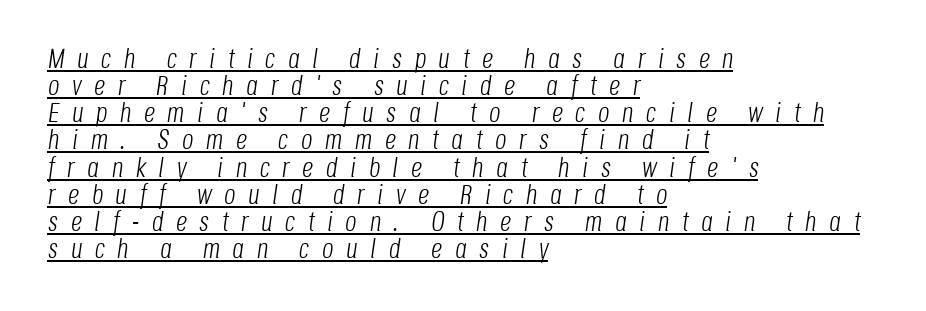
Q: Is the text bold? A: No.
Q: Is the text italic (slanted)? A: Yes, it leans right by about 8 degrees.
Q: Is the text underlined? A: Yes.
Q: How is the paragraph aligned? A: Left-aligned.
Q: Is the spacing between letters normal or unusually wide? A: Unusually wide.
Q: Is the spacing between lines tight, normal or loose? A: Tight.
Q: Width (condensed, normal, or wide)? A: Condensed.
Q: Stroke contrast? A: Low.
Q: x-height? A: Large.
Q: Monospaced? A: No.
